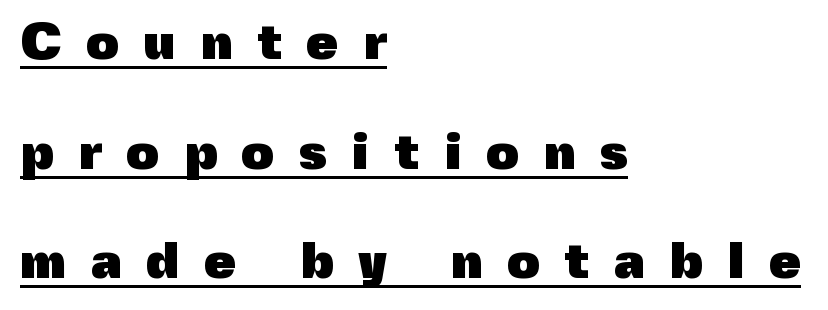
The image shows 51 px heavy sans-serif type, upright; set left-aligned, loose line spacing (2.15x), unusually wide letter spacing (+0.48 em), underlined; a medium x-height.
